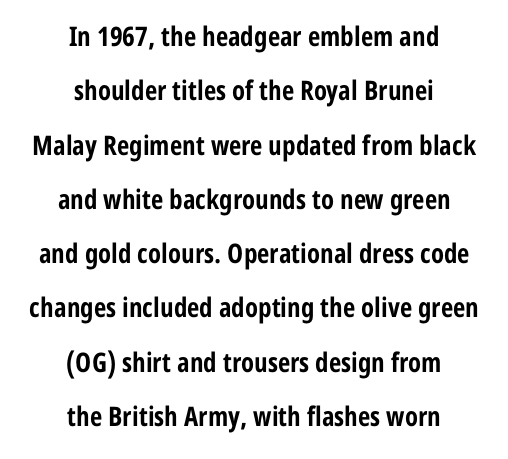
Teacher's note: observe the equal gaps on both sides — that is centered alignment. Rendered with straight, roman letterforms. In terms of weight, the rendering is a true, heavy bold. Glyph-to-glyph distance matches everyday printed text.
